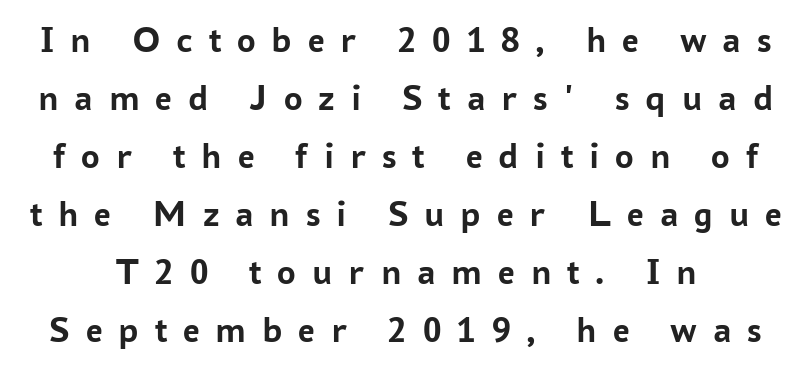
{"serif": "no", "italic": "no", "bold": "yes", "weight": "semibold", "width": "normal", "stroke_contrast": "low", "x_height": "medium", "monospaced": "no", "underline": "no", "line_spacing": "normal", "line_spacing_ratio": 1.57, "letter_spacing": "wide", "letter_spacing_em": 0.43, "glyph_px": 37}
